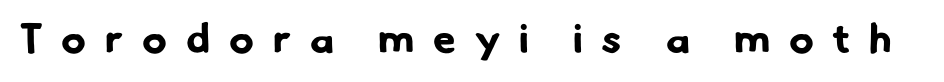
The image shows 41 px bold sans-serif type; set unusually wide letter spacing (+0.46 em), not underlined; low stroke contrast and a small x-height.
